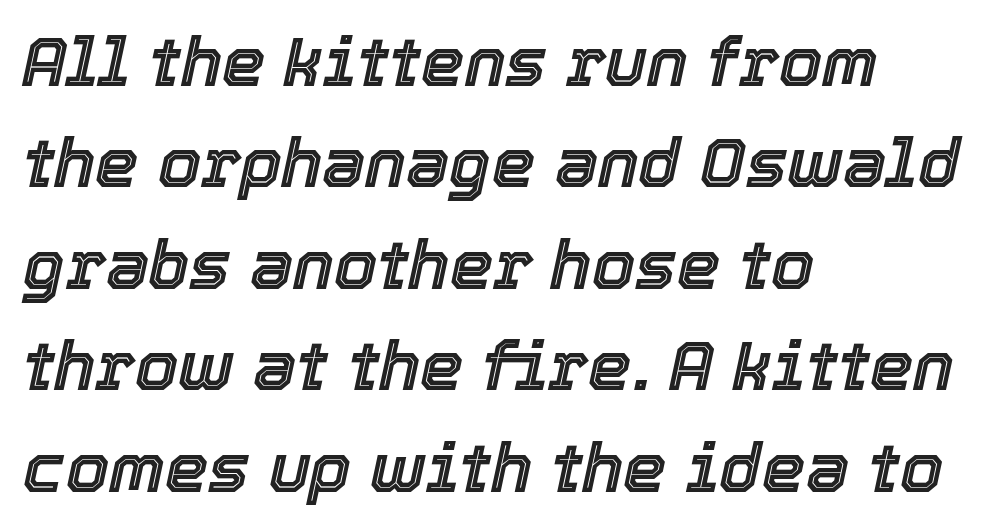
The image shows 69 px text type, italic (leaning right); set left-aligned, normal line spacing (1.47x), normal letter spacing, not underlined; a medium x-height.
